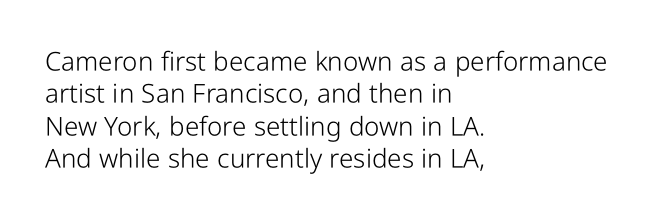
The image shows 26 px text type, upright; set left-aligned, normal line spacing (1.25x), normal letter spacing, not underlined.
